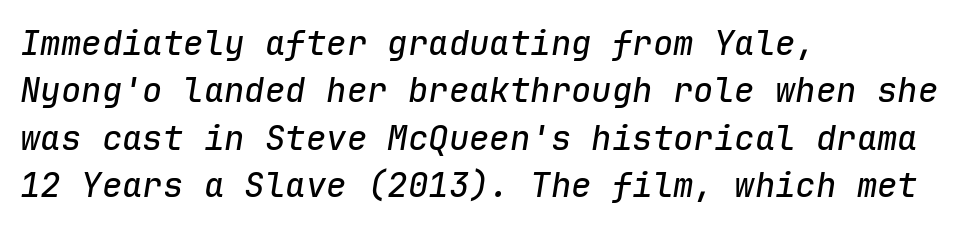
Q: Is the text italic (slanted)? A: Yes, it leans right by about 9 degrees.
Q: Is the text underlined? A: No.
Q: How is the paragraph aligned? A: Left-aligned.
Q: Is the spacing between letters normal or unusually wide? A: Normal.
Q: Is the spacing between lines tight, normal or loose? A: Normal.
Q: Width (condensed, normal, or wide)? A: Normal.
Q: Stroke contrast? A: Low.
Q: x-height? A: Medium.
Q: Monospaced? A: Yes.
